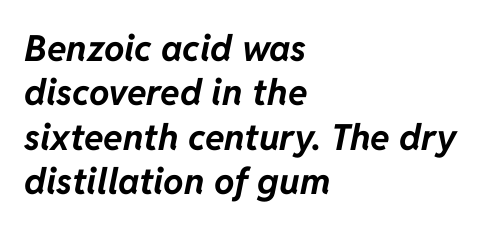
Q: Is the text bold? A: Yes.
Q: Is the text italic (slanted)? A: Yes, it leans right by about 11 degrees.
Q: Is the text underlined? A: No.
Q: How is the paragraph aligned? A: Left-aligned.
Q: Is the spacing between letters normal or unusually wide? A: Normal.
Q: Width (condensed, normal, or wide)? A: Normal.
Q: Stroke contrast? A: Low.
Q: x-height? A: Medium.
Q: Monospaced? A: No.
